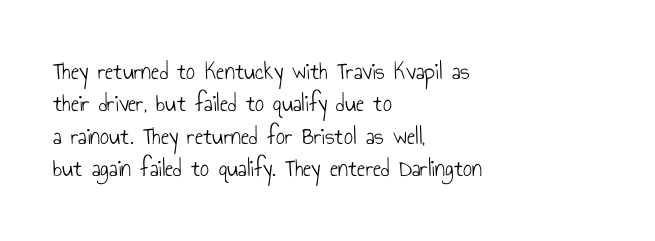
The words here are not underlined. Whoever set this chose a conventional vertical rhythm. Honestly, the letter spacing is just normal — you wouldn't notice it. Tall strokes in this sample are plumb rather than angled. Compared with a centered layout, this one pins lines to the left instead. The weight tops out at a normal text grade.
